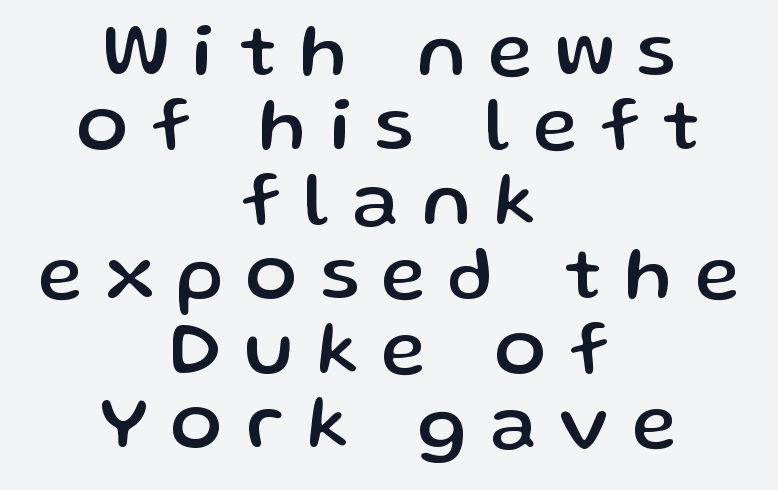
The string is rendered with underlining switched off. Someone cranked the tracking dial way up on this one. Style check: upright. Each letter keeps its own natural width here, so spacing adapts to shape.
